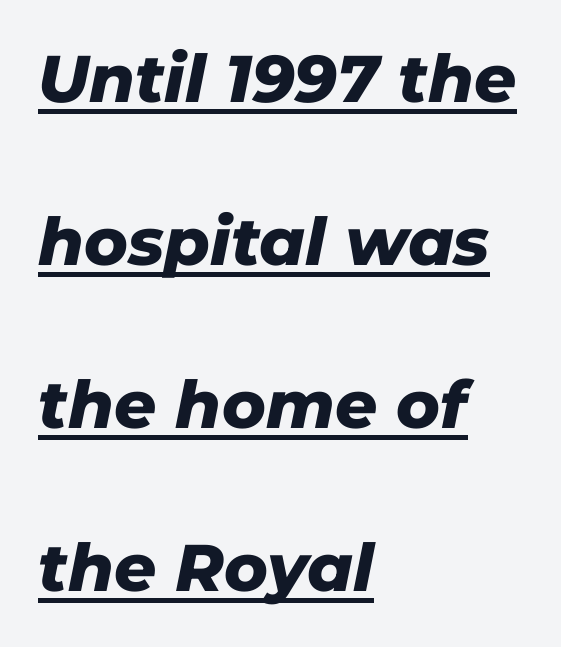
Look at the tracking — it's just the regular setting, nothing added. The face used here appears with an underline applied. Typographic density is high because the face is bold. Alignment: flush left. Think of a printed novel: that variable character pitch is what you see here. The typography opts for an oblique posture over an upright one.
